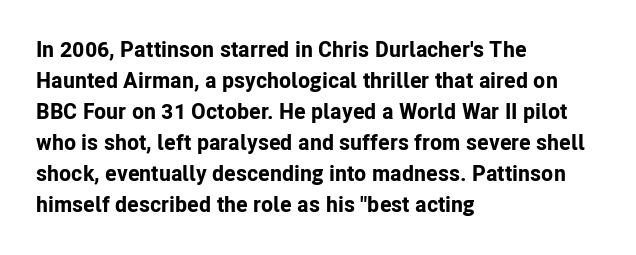
Q: Is the text bold? A: Yes.
Q: Is the text italic (slanted)? A: No, it is upright.
Q: Is the text underlined? A: No.
Q: How is the paragraph aligned? A: Left-aligned.
Q: Is the spacing between letters normal or unusually wide? A: Normal.
Q: Is the spacing between lines tight, normal or loose? A: Normal.
